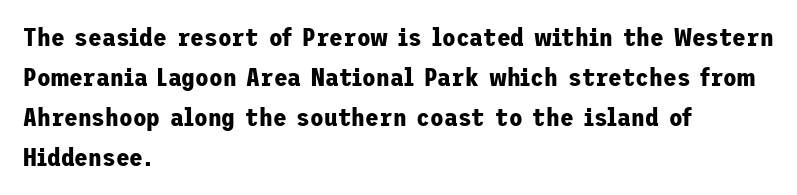
{"italic": "no", "bold": "yes", "underline": "no", "align": "left", "line_spacing": "normal", "line_spacing_ratio": 1.6, "letter_spacing": "normal", "letter_spacing_em": 0.0, "glyph_px": 25}
